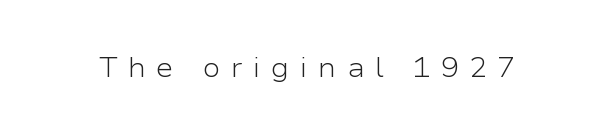
The words here are not underlined. How are the letters spaced? Widely, with obvious added tracking. On a weight scale, this lands at 450 or below. Italic? Not at all — the glyphs are vertical.
